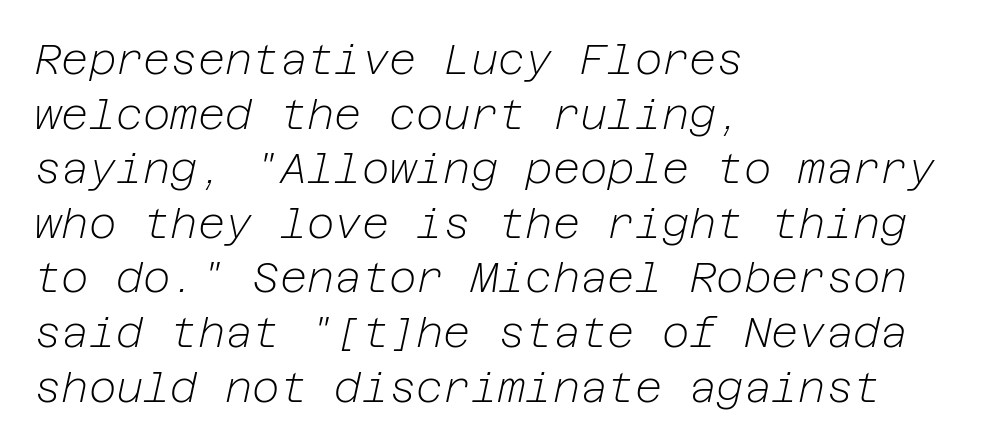
{"italic": "yes", "lean": "right", "slant_degrees": 12, "bold": "no", "weight": "light", "width": "normal", "stroke_contrast": "low", "x_height": "medium", "underline": "no", "align": "left", "line_spacing": "normal", "line_spacing_ratio": 1.3, "letter_spacing": "normal", "letter_spacing_em": 0.0, "glyph_px": 42}
